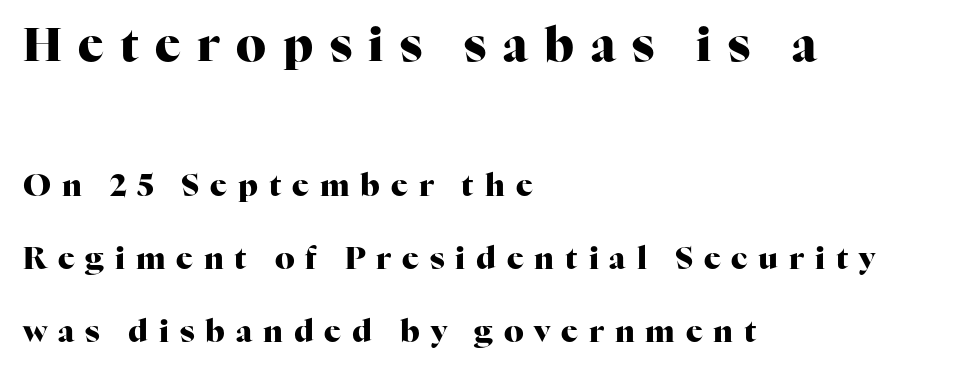
{"serif": "yes", "italic": "no", "bold": "yes", "weight": "heavy", "width": "normal", "stroke_contrast": "high", "x_height": "medium", "monospaced": "no", "underline": "no", "align": "left", "line_spacing": "loose", "line_spacing_ratio": 2.35, "letter_spacing": "wide", "letter_spacing_em": 0.35, "larger_block": "first", "size_ratio": 1.52, "glyph_px": 47}
